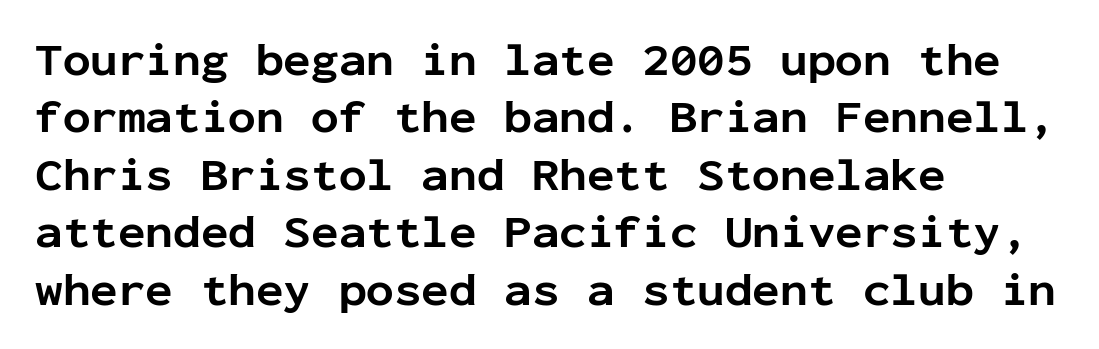
Q: Is the text bold? A: Yes.
Q: Is the text italic (slanted)? A: No, it is upright.
Q: Is the typeface a serif or a sans-serif typeface? A: Sans-serif.
Q: Is the text underlined? A: No.
Q: How is the paragraph aligned? A: Left-aligned.
Q: Is the spacing between letters normal or unusually wide? A: Normal.
Q: Is the spacing between lines tight, normal or loose? A: Normal.
Q: Width (condensed, normal, or wide)? A: Normal.
Q: Stroke contrast? A: Low.
Q: x-height? A: Medium.
Q: Monospaced? A: Yes.
